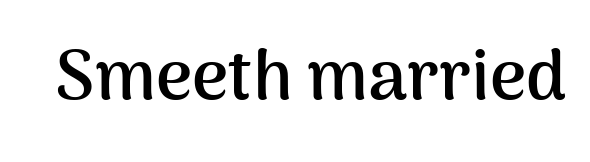
Q: Is the text bold? A: Yes.
Q: Is the text italic (slanted)? A: No, it is upright.
Q: Is the typeface a serif or a sans-serif typeface? A: Sans-serif.
Q: Is the text underlined? A: No.
Q: Is the spacing between letters normal or unusually wide? A: Normal.
Q: Width (condensed, normal, or wide)? A: Normal.
Q: Stroke contrast? A: Medium.
Q: x-height? A: Medium.
Q: Monospaced? A: No.
